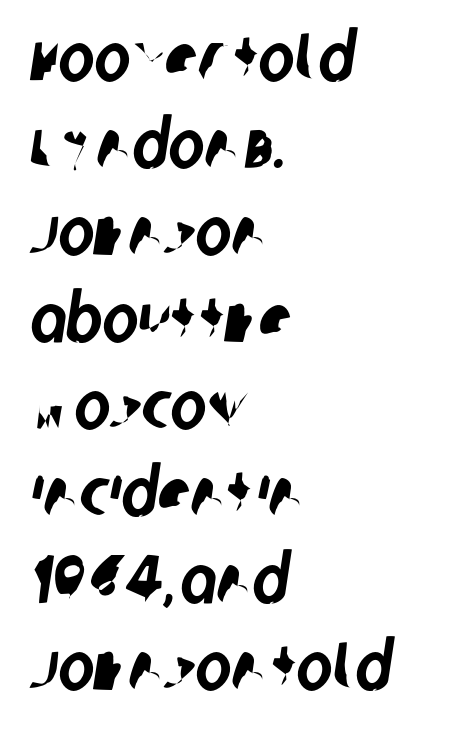
Q: Is the typeface a serif or a sans-serif typeface? A: Sans-serif.
Q: Is the text underlined? A: No.
Q: How is the paragraph aligned? A: Left-aligned.
Q: Is the spacing between letters normal or unusually wide? A: Normal.
Q: Is the spacing between lines tight, normal or loose? A: Normal.
Q: Width (condensed, normal, or wide)? A: Condensed.
Q: Stroke contrast? A: Low.
Q: x-height? A: Large.
Q: Monospaced? A: No.
